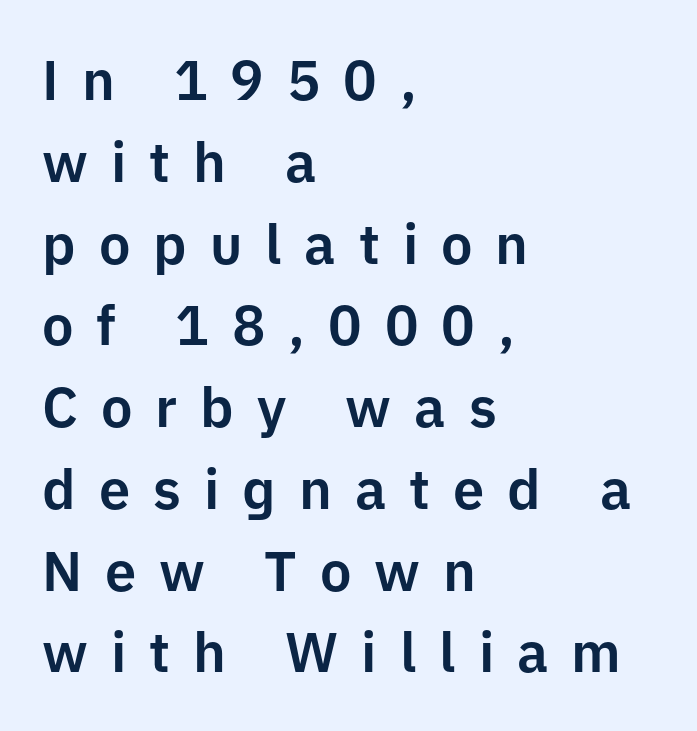
Successive baselines arrive at the customary interval. You could not count columns in this text — the font is proportionally spaced. Compared with a centered layout, this one pins lines to the left instead. Each word looks stretched out because of the extra space between its letters.
